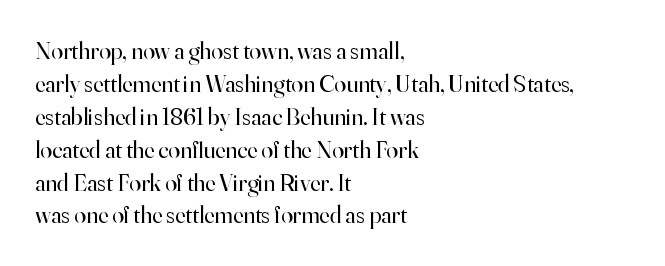
Q: Is the text bold? A: No.
Q: Is the text italic (slanted)? A: No, it is upright.
Q: Is the text underlined? A: No.
Q: How is the paragraph aligned? A: Left-aligned.
Q: Is the spacing between letters normal or unusually wide? A: Normal.
Q: Is the spacing between lines tight, normal or loose? A: Normal.
